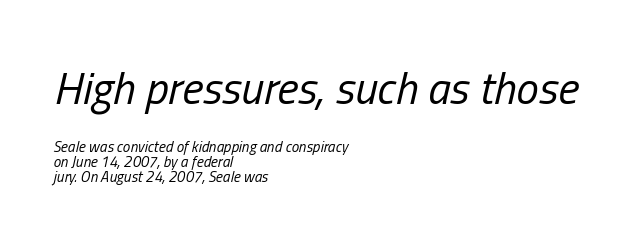
{"italic": "yes", "lean": "right", "slant_degrees": 13, "bold": "no", "weight": "regular", "width": "condensed", "stroke_contrast": "low", "x_height": "medium", "monospaced": "no", "underline": "no", "align": "left", "line_spacing": "tight", "line_spacing_ratio": 1.02, "letter_spacing": "normal", "letter_spacing_em": 0.0, "larger_block": "first", "size_ratio": 3.0, "glyph_px": 45}
